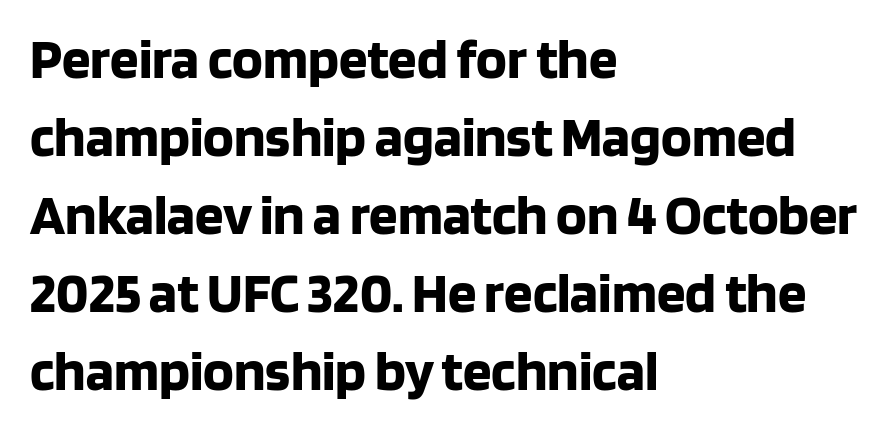
{"serif": "no", "italic": "no", "bold": "yes", "weight": "bold", "width": "normal", "stroke_contrast": "low", "x_height": "large", "monospaced": "no", "underline": "no", "align": "left", "line_spacing": "normal", "line_spacing_ratio": 1.37, "letter_spacing": "normal", "letter_spacing_em": 0.0, "glyph_px": 57}
